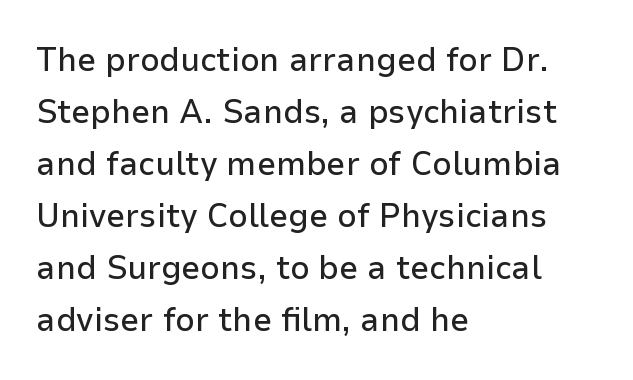
The rendering uses a moderate line-height, typical for paragraphs. A bare baseline throughout the passage. Classification — sans serif. Words appear dense and cohesive because spacing is normal. Reading down the block, your eye returns to a fixed left position each line.
